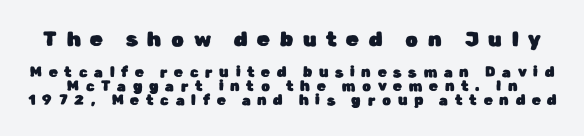
Posture: vertical. The initial chunk of copy outweighs the following chunk in type size. Short note: letters widely spaced. A typesetter would call this leading minimal, almost set solid.
